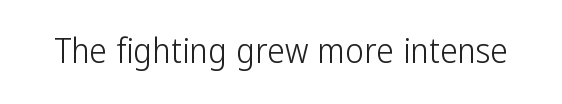
The image shows 35 px light, condensed sans-serif type, upright; set normal letter spacing, not underlined; low stroke contrast and a medium x-height.
